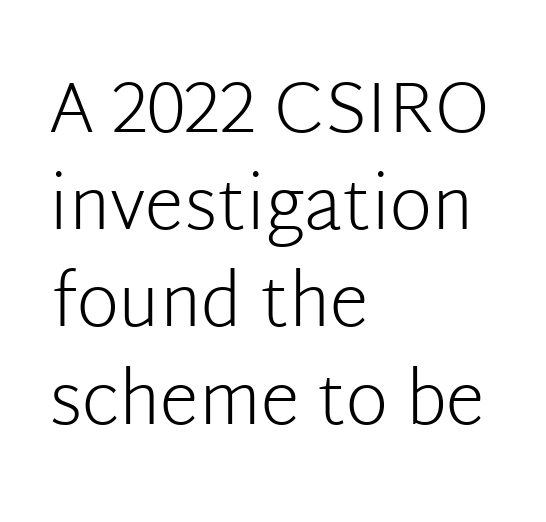
{"serif": "no", "italic": "no", "bold": "no", "weight": "light", "width": "normal", "stroke_contrast": "low", "x_height": "medium", "monospaced": "no", "underline": "no", "align": "left", "line_spacing": "normal", "line_spacing_ratio": 1.35, "letter_spacing": "normal", "letter_spacing_em": 0.0, "glyph_px": 72}
